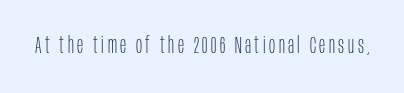
The image shows 23 px text type, upright; set not underlined.
